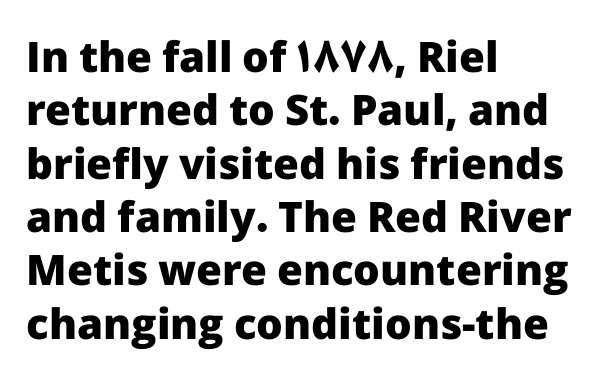
{"serif": "no", "italic": "no", "bold": "yes", "weight": "heavy", "width": "normal", "stroke_contrast": "low", "x_height": "medium", "monospaced": "no", "underline": "no", "align": "left", "line_spacing": "normal", "line_spacing_ratio": 1.27, "letter_spacing": "normal", "letter_spacing_em": 0.0, "glyph_px": 42}
